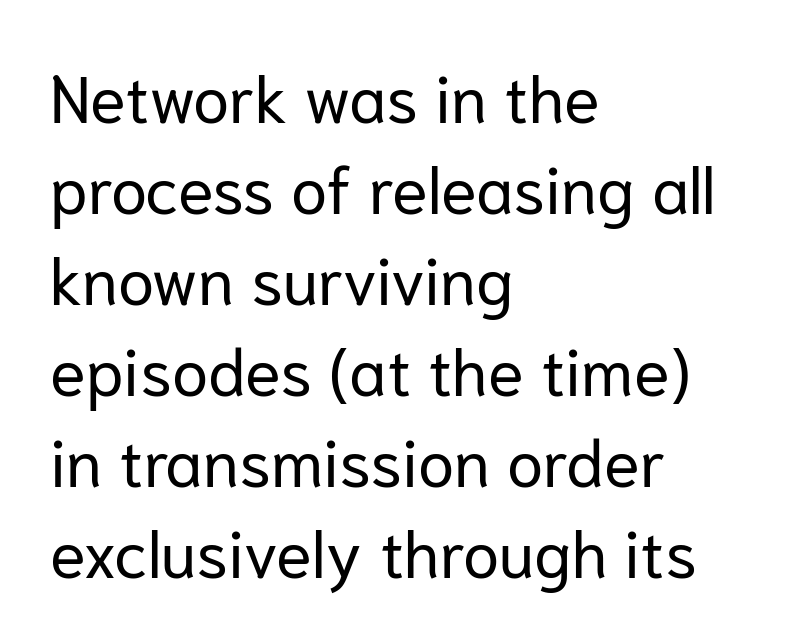
Q: Is the text bold? A: No.
Q: Is the text italic (slanted)? A: No, it is upright.
Q: Is the typeface a serif or a sans-serif typeface? A: Sans-serif.
Q: Is the text underlined? A: No.
Q: How is the paragraph aligned? A: Left-aligned.
Q: Is the spacing between letters normal or unusually wide? A: Normal.
Q: Is the spacing between lines tight, normal or loose? A: Normal.
Q: Width (condensed, normal, or wide)? A: Normal.
Q: Stroke contrast? A: Low.
Q: x-height? A: Medium.
Q: Monospaced? A: No.
